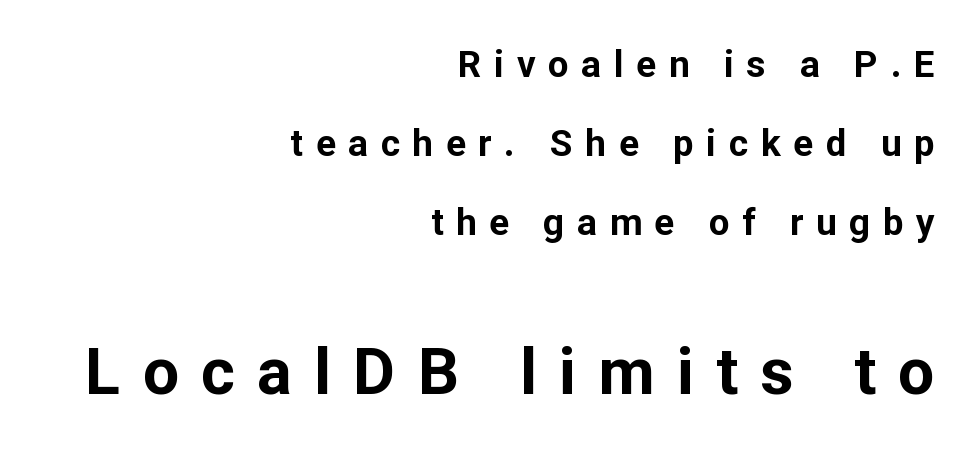
{"serif": "no", "italic": "no", "bold": "yes", "weight": "bold", "width": "normal", "stroke_contrast": "low", "x_height": "medium", "monospaced": "no", "underline": "no", "align": "right", "line_spacing": "loose", "line_spacing_ratio": 2.13, "letter_spacing": "wide", "letter_spacing_em": 0.34, "larger_block": "second", "size_ratio": 1.76, "glyph_px": 65}
